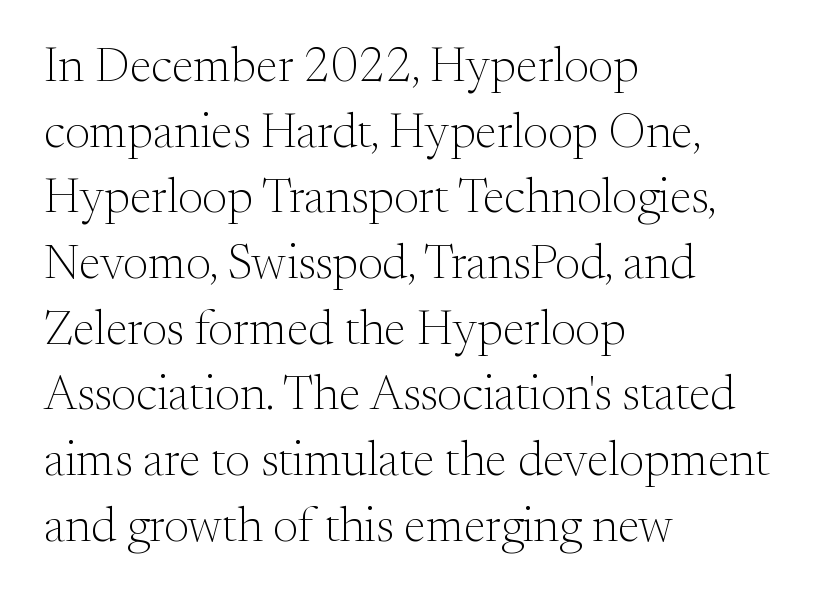
The image shows 49 px light serif type, upright; set left-aligned, normal line spacing (1.34x), normal letter spacing, not underlined; medium stroke contrast and a small x-height.
